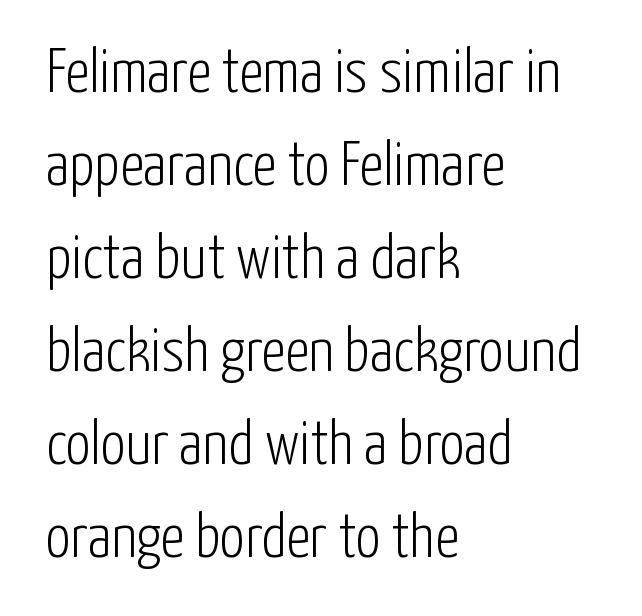
The image shows 62 px light, condensed sans-serif type, upright; set left-aligned, normal line spacing (1.5x), normal letter spacing, not underlined; low stroke contrast and a medium x-height.
